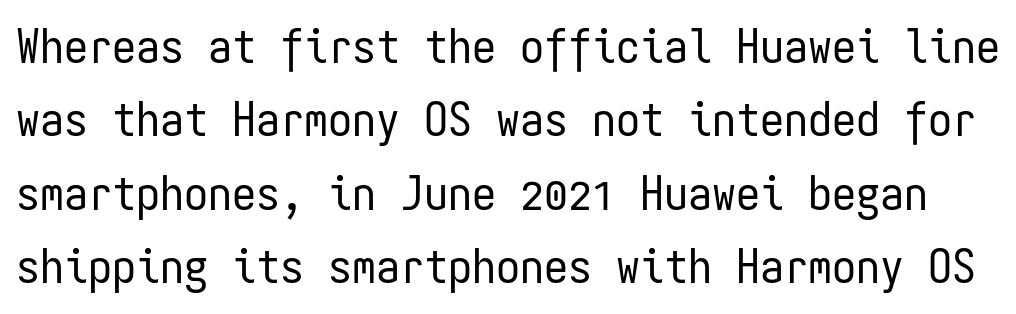
Q: Is the text bold? A: No.
Q: Is the text italic (slanted)? A: No, it is upright.
Q: Is the typeface a serif or a sans-serif typeface? A: Sans-serif.
Q: Is the text underlined? A: No.
Q: Is the spacing between letters normal or unusually wide? A: Normal.
Q: Is the spacing between lines tight, normal or loose? A: Normal.
Q: Width (condensed, normal, or wide)? A: Condensed.
Q: Stroke contrast? A: Low.
Q: x-height? A: Medium.
Q: Monospaced? A: Yes.
